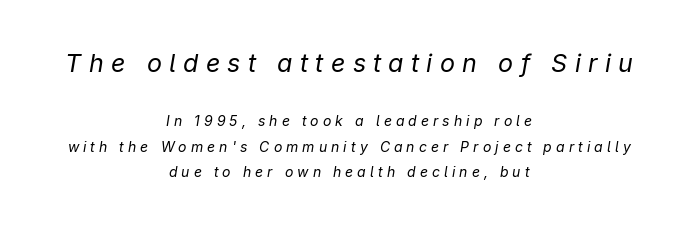
Which margin do the lines hug? Neither — every line sits in the middle. The letterforms stand isolated, each surrounded by extra space. Every character sits at an angle, as italics do. The upper block of text is set noticeably larger than the block beneath it. The passage shown is not underscored anywhere.
